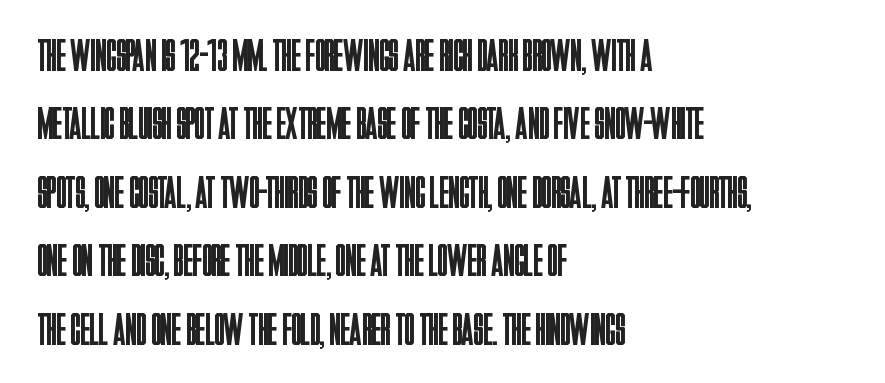
{"serif": "no", "italic": "no", "bold": "no", "weight": "regular", "width": "condensed", "stroke_contrast": "low", "x_height": "large", "monospaced": "no", "underline": "no", "align": "left", "line_spacing": "normal", "line_spacing_ratio": 1.52, "letter_spacing": "normal", "letter_spacing_em": 0.0, "glyph_px": 45}
